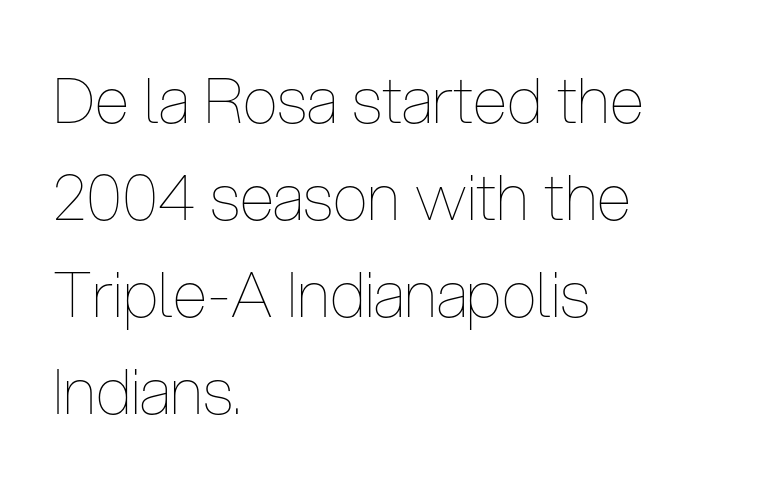
{"italic": "no", "bold": "no", "weight": "thin", "width": "condensed", "stroke_contrast": "low", "x_height": "medium", "monospaced": "no", "underline": "no", "align": "left", "line_spacing": "normal", "line_spacing_ratio": 1.54, "letter_spacing": "normal", "letter_spacing_em": 0.0, "glyph_px": 63}
